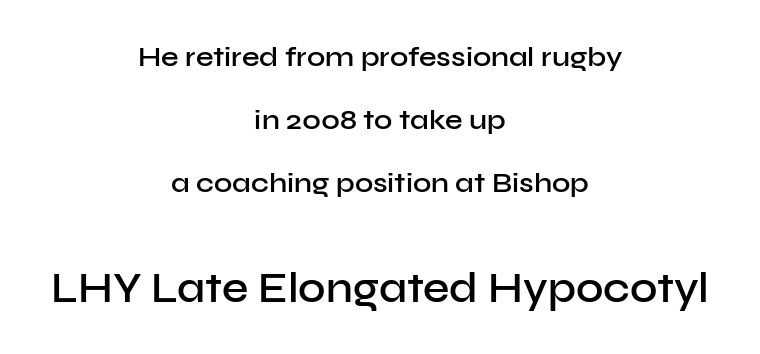
Which chunk is bigger? The second one — the bottom block dwarfs the top. This sample has the flowing, uneven cadence of proportional lettering. Posture: straight, roman, zero tilt. Each glyph is drawn with semibold strokes, heavier than normal yet not fully bold. The whitespace from short lines is split evenly between both sides.
